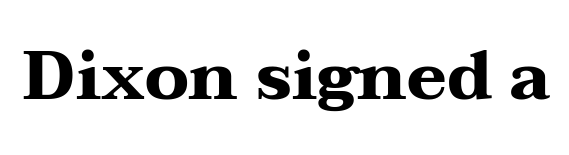
{"serif": "yes", "italic": "no", "bold": "yes", "weight": "heavy", "width": "wide", "stroke_contrast": "medium", "x_height": "medium", "monospaced": "no", "underline": "no", "letter_spacing": "normal", "letter_spacing_em": 0.0, "glyph_px": 68}
